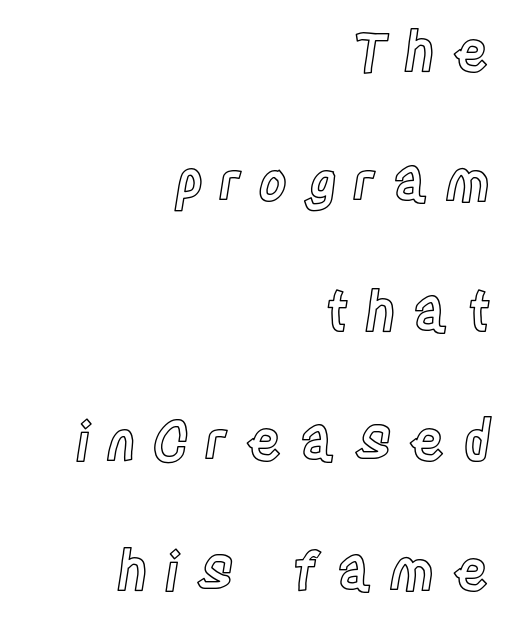
Q: Is the text italic (slanted)? A: Yes.
Q: Is the text underlined? A: No.
Q: How is the paragraph aligned? A: Right-aligned.
Q: Is the spacing between letters normal or unusually wide? A: Unusually wide.
Q: Is the spacing between lines tight, normal or loose? A: Loose.
Q: Width (condensed, normal, or wide)? A: Condensed.
Q: x-height? A: Large.
Q: Monospaced? A: No.
